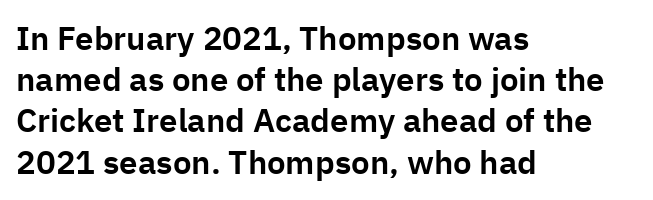
The type is set solid horizontally, with unmodified tracking. Looks like regular typesetting: each glyph gets only the width it needs. One-word summary of the alignment: left. The leading is moderate, giving the passage an even texture. Every character sits straight up, as roman type does.
